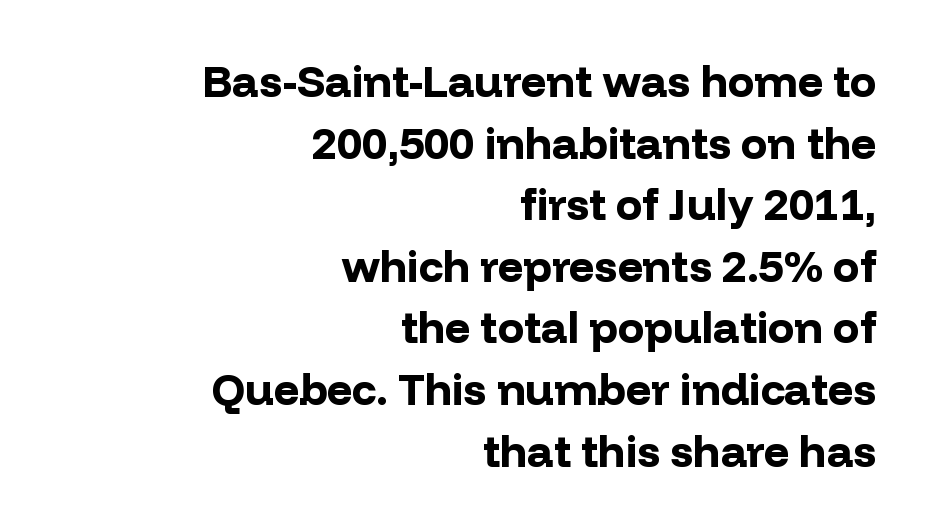
{"serif": "no", "italic": "no", "bold": "yes", "weight": "bold", "width": "normal", "stroke_contrast": "low", "x_height": "medium", "monospaced": "no", "underline": "no", "align": "right", "line_spacing": "normal", "line_spacing_ratio": 1.4, "letter_spacing": "normal", "letter_spacing_em": 0.0, "glyph_px": 44}
